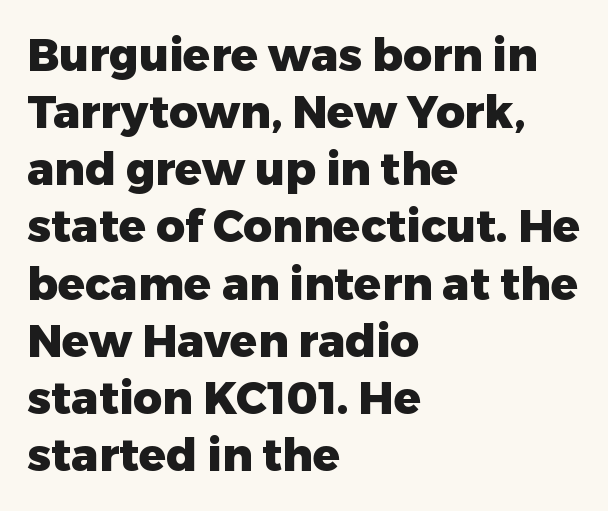
The image shows 45 px heavy sans-serif type, upright; set left-aligned, normal line spacing (1.27x), normal letter spacing, not underlined; low stroke contrast and a medium x-height.
